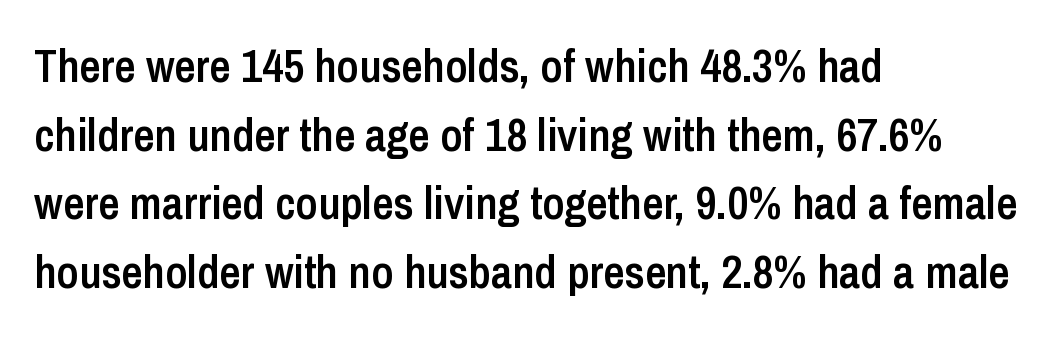
Evenly set lines give the paragraph a standard silhouette. The characters display no serif detailing; their extremities are plain. The specimen omits any rule beneath the text block's lines. Character widths vary here, with narrow letters taking less room than wide ones.
